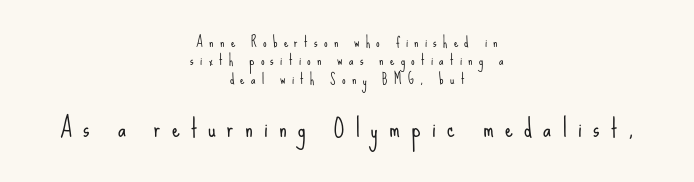
{"italic": "no", "bold": "no", "underline": "no", "align": "center", "line_spacing": "normal", "line_spacing_ratio": 1.32, "letter_spacing": "wide", "letter_spacing_em": 0.45, "larger_block": "second", "size_ratio": 1.79, "glyph_px": 25}
